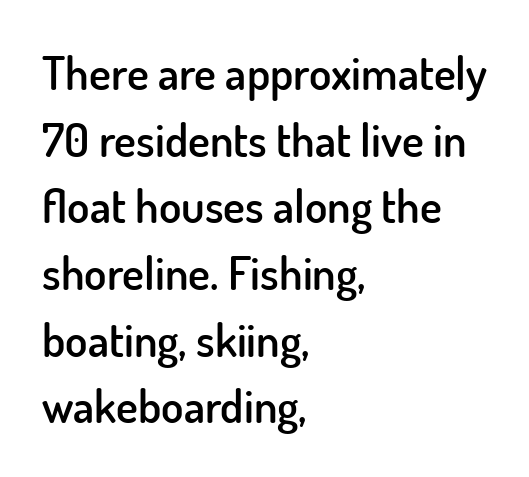
This is the in-between weight designers call semibold or demi. You could not count columns in this text — the font is proportionally spaced. The rendering anchors every line to the left-hand side. Horizontal bands of white between lines are of average thickness. Letterform terminals end flat and unadorned throughout the passage.
